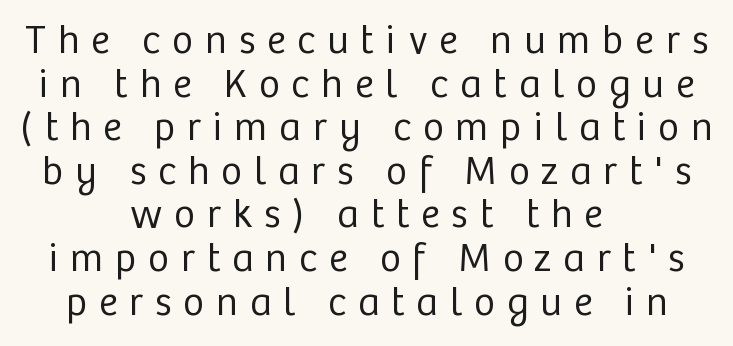
The image shows 40 px regular-weight sans-serif type, upright; set centered, tight line spacing (1.09x), unusually wide letter spacing (+0.3 em), not underlined; low stroke contrast and a medium x-height.
